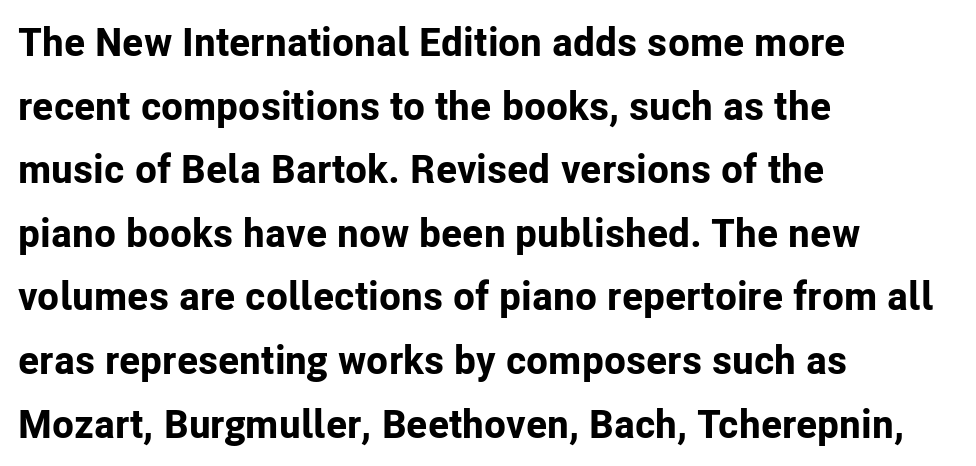
The image shows 40 px bold sans-serif type, upright; set left-aligned, normal line spacing (1.59x), normal letter spacing, not underlined; low stroke contrast and a medium x-height.
